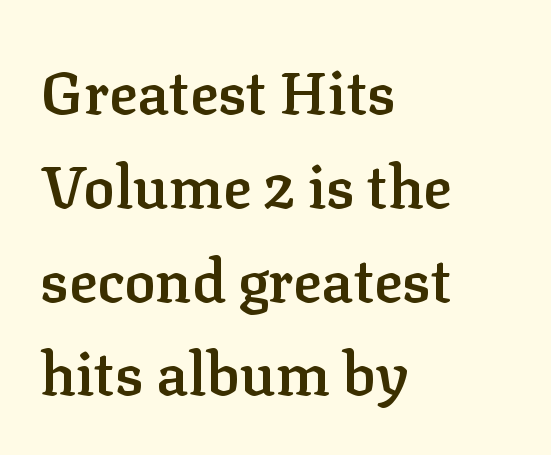
The type sits square on the baseline with zero lean. Note the varied advance widths — an 'i' is clearly narrower than an 'm'. Nobody drew a line under any word here. Typesetter's note: demi weight, one step under bold.
